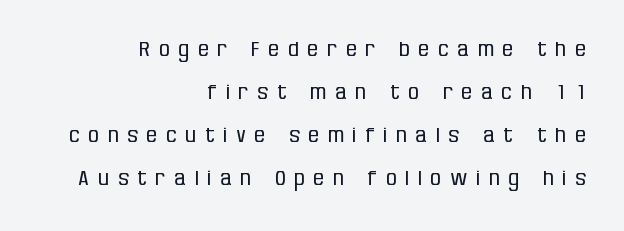
{"italic": "no", "bold": "no", "underline": "no", "align": "right", "line_spacing": "loose", "line_spacing_ratio": 2.05, "letter_spacing": "wide", "letter_spacing_em": 0.43, "glyph_px": 21}
